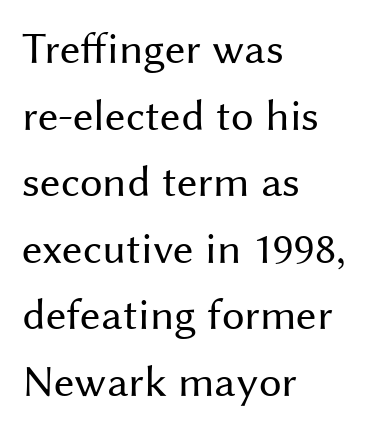
Q: Is the text bold? A: No.
Q: Is the text italic (slanted)? A: No, it is upright.
Q: Is the typeface a serif or a sans-serif typeface? A: Sans-serif.
Q: Is the text underlined? A: No.
Q: How is the paragraph aligned? A: Left-aligned.
Q: Is the spacing between letters normal or unusually wide? A: Normal.
Q: Is the spacing between lines tight, normal or loose? A: Normal.
Q: Width (condensed, normal, or wide)? A: Normal.
Q: Stroke contrast? A: Medium.
Q: x-height? A: Medium.
Q: Monospaced? A: No.
